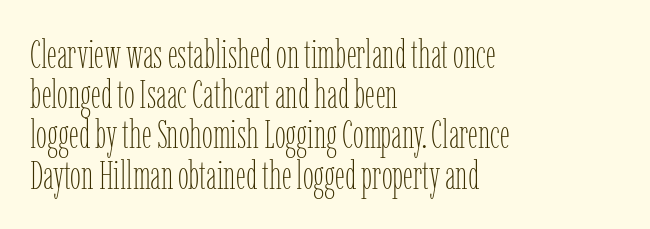
A quiet, ordinary-to-light weight characterises the typeface. The passage shown is typed in a proportional face where columns would drift. The block of text is dense from top to bottom, with scant space between rows. Compared with typical body copy, the letter spacing here is the same.
